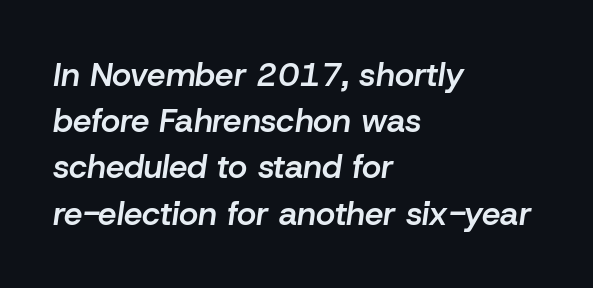
If you measured baseline to baseline, you'd find a middling distance. Notice how the passage keeps a crisp vertical edge on the left only. You could not count columns in this text — the font is proportionally spaced. A somewhat darkened texture: the type is semibold rather than bold. Spacing between characters is what you'd get straight out of the box.
